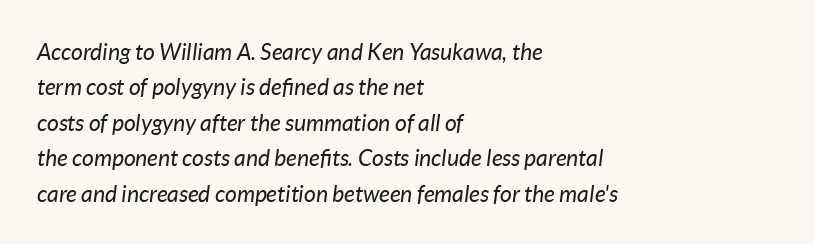
The image shows 23 px text type, italic (leaning right); set left-aligned, normal line spacing (1.54x), normal letter spacing, not underlined.
